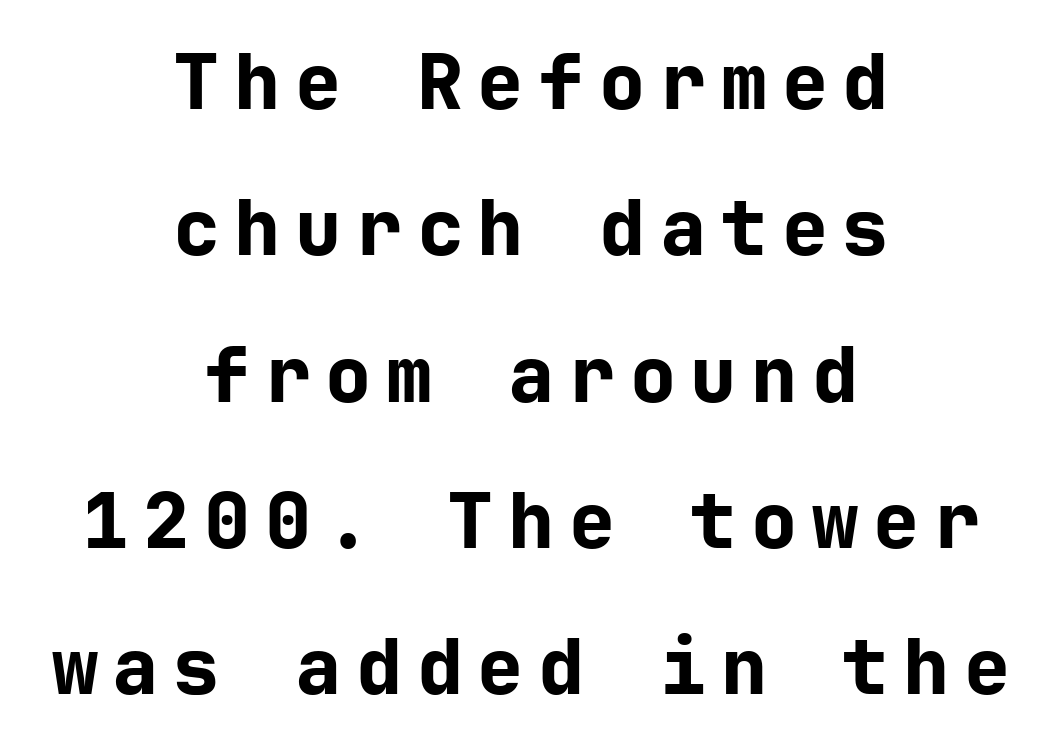
Q: Is the text bold? A: Yes.
Q: Is the text italic (slanted)? A: No, it is upright.
Q: Is the typeface a serif or a sans-serif typeface? A: Sans-serif.
Q: Is the text underlined? A: No.
Q: How is the paragraph aligned? A: Centered.
Q: Is the spacing between lines tight, normal or loose? A: Loose.
Q: Width (condensed, normal, or wide)? A: Normal.
Q: Stroke contrast? A: Low.
Q: x-height? A: Medium.
